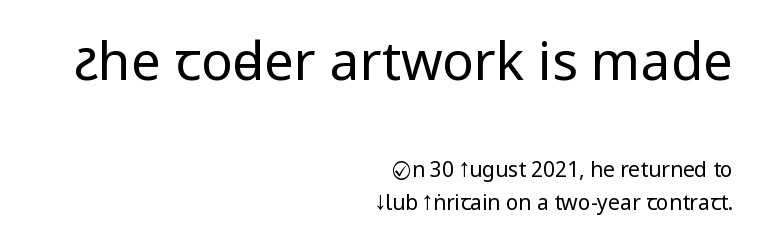
Beneath every word, the page is bare. Letter spacing: default. Reading down the block, your eye finds every line finishing at a fixed right position. The letters stand upright; this is a roman face. Unbolded letterforms with no extra heft.
